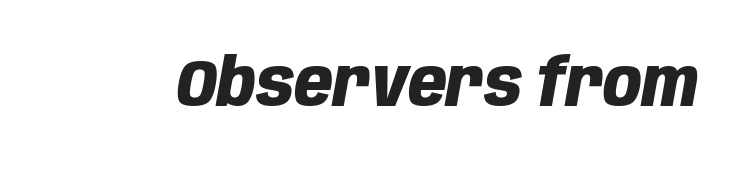
{"italic": "yes", "lean": "right", "slant_degrees": 10, "bold": "yes", "weight": "heavy", "width": "condensed", "stroke_contrast": "low", "x_height": "large", "monospaced": "no", "underline": "no", "letter_spacing": "normal", "letter_spacing_em": 0.0, "glyph_px": 67}
